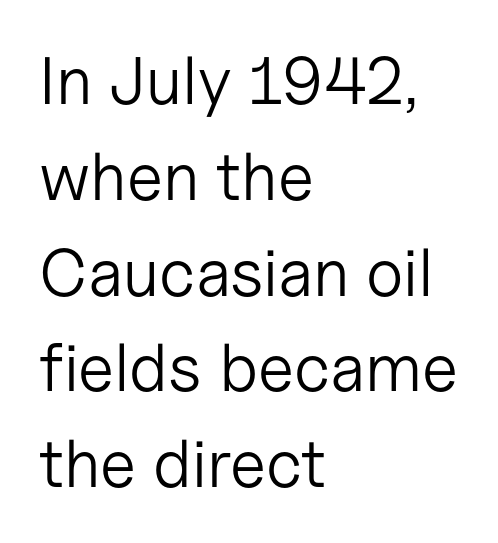
The image shows 67 px light sans-serif type, upright; set left-aligned, normal line spacing (1.43x), normal letter spacing, not underlined; low stroke contrast and a medium x-height.
